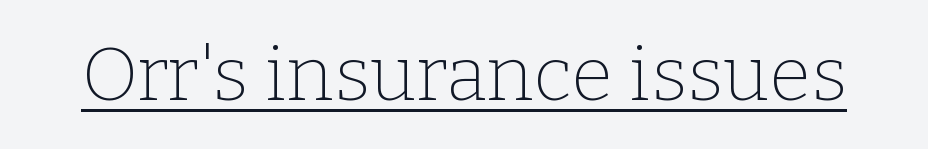
Regarding serifs, this sample has them. These characters rest on top of a visible drawn line. Rendered with straight, roman letterforms. Summary of weight: not heavy and not bold. The passage shown is typed in a proportional face where columns would drift.
